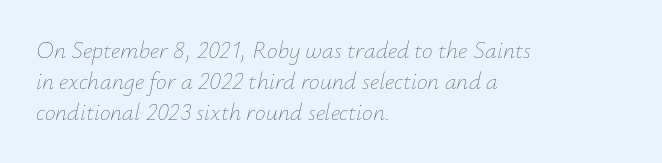
Quick note: interline space is typical. The tracking reads as untouched default to a designer's eye. Words float on clear page, feet unadorned. Looking at the ascenders, they clearly lean.
